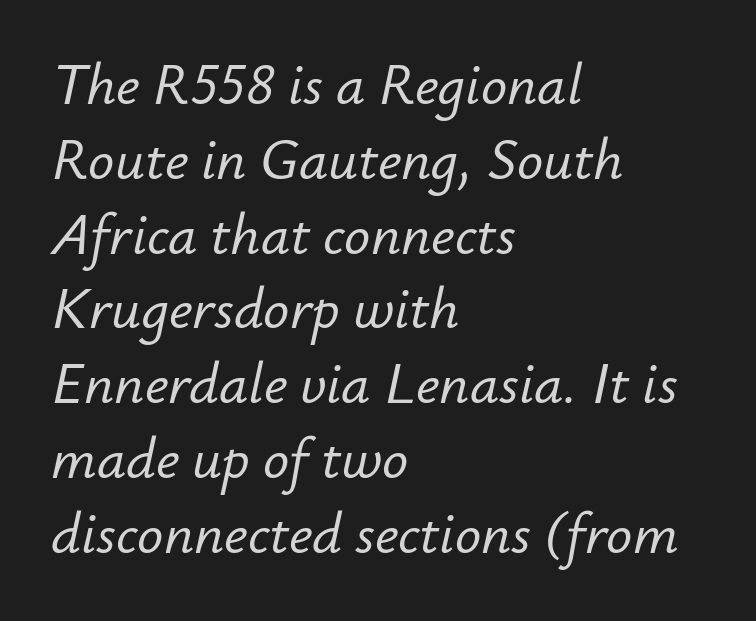
The passage is arranged the way most books set body copy — flush left. The rendering keeps characters at their native spacing. This sample uses an oblique cut, with every glyph tilted off the vertical. In terms of leading, this rendering sits right in the middle.
